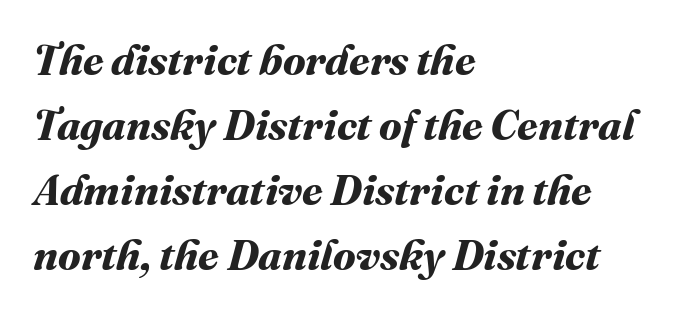
The image shows 42 px bold type; set left-aligned, normal line spacing (1.55x), normal letter spacing, not underlined; medium stroke contrast and a medium x-height.
